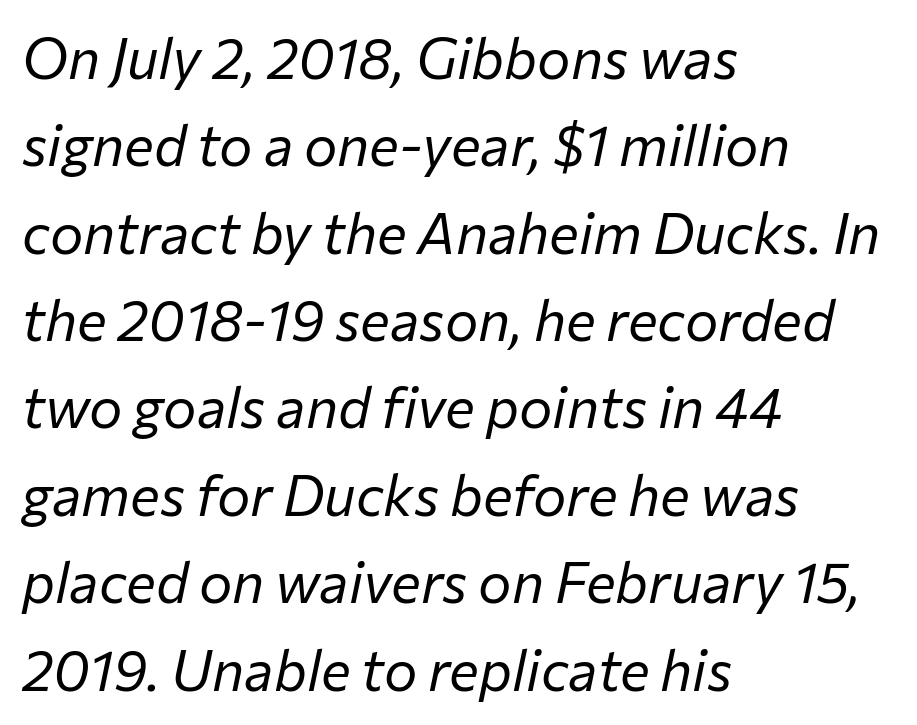
{"italic": "yes", "lean": "right", "slant_degrees": 12, "bold": "no", "weight": "regular", "width": "normal", "stroke_contrast": "low", "x_height": "medium", "monospaced": "no", "underline": "no", "align": "left", "line_spacing": "normal", "line_spacing_ratio": 1.56, "letter_spacing": "normal", "letter_spacing_em": 0.0, "glyph_px": 56}
